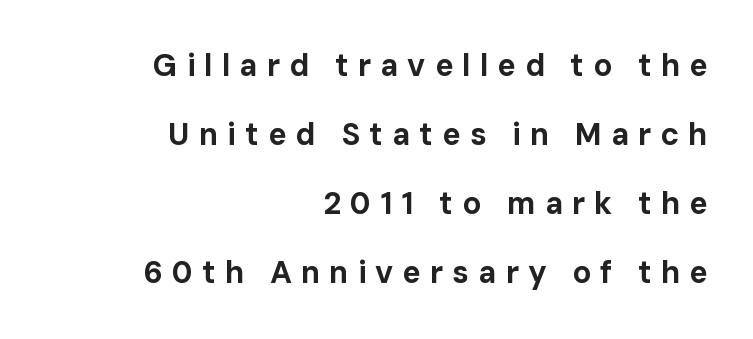
The image shows 31 px bold sans-serif type, upright; set right-aligned, loose line spacing (2.23x), unusually wide letter spacing (+0.29 em), not underlined; low stroke contrast and a medium x-height.
